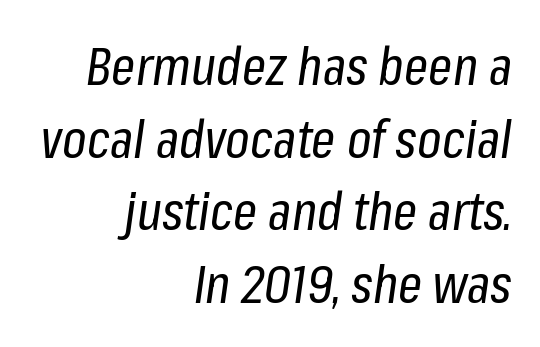
{"italic": "yes", "lean": "right", "slant_degrees": 8, "bold": "no", "weight": "regular", "width": "condensed", "stroke_contrast": "low", "x_height": "medium", "monospaced": "no", "underline": "no", "align": "right", "line_spacing": "normal", "line_spacing_ratio": 1.37, "letter_spacing": "normal", "letter_spacing_em": 0.0, "glyph_px": 53}
